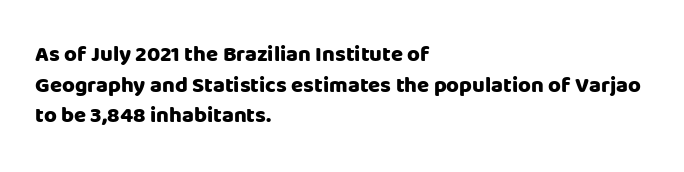
Q: Is the text bold? A: Yes.
Q: Is the text italic (slanted)? A: No, it is upright.
Q: Is the text underlined? A: No.
Q: How is the paragraph aligned? A: Left-aligned.
Q: Is the spacing between letters normal or unusually wide? A: Normal.
Q: Is the spacing between lines tight, normal or loose? A: Normal.
